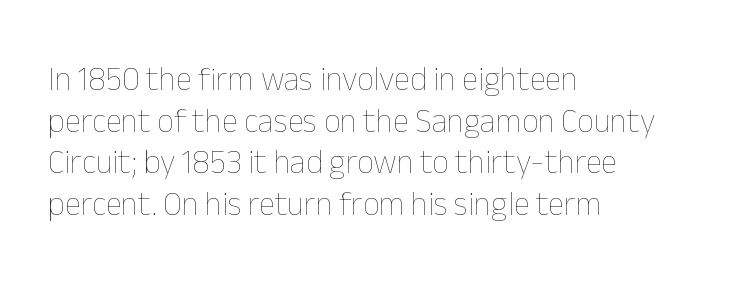
The image shows 33 px thin type, upright; set left-aligned, normal line spacing (1.26x), normal letter spacing, not underlined; low stroke contrast and a medium x-height.
